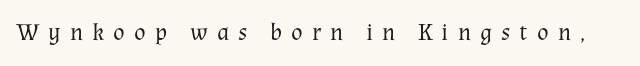
Q: Is the text bold? A: No.
Q: Is the text italic (slanted)? A: No, it is upright.
Q: Is the text underlined? A: No.
Q: Is the spacing between letters normal or unusually wide? A: Unusually wide.
